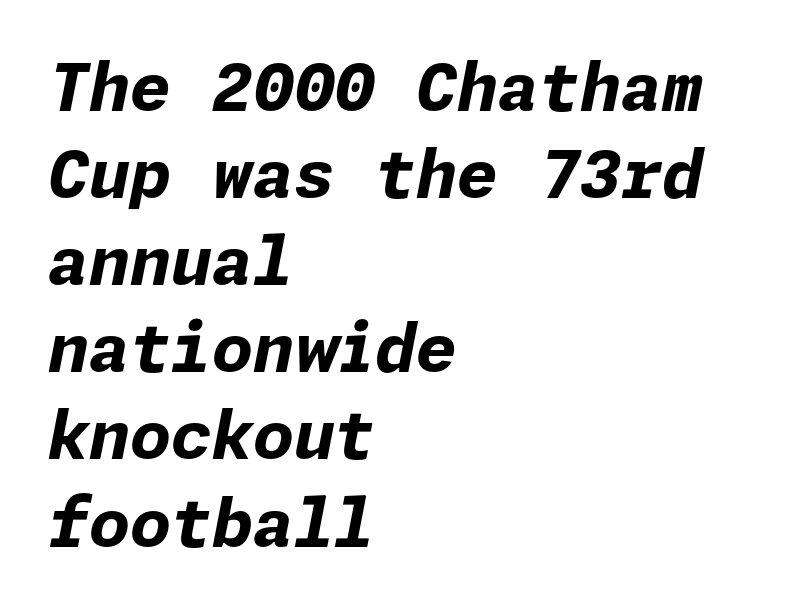
Q: Is the text bold? A: Yes.
Q: Is the text italic (slanted)? A: Yes, it leans right by about 11 degrees.
Q: Is the text underlined? A: No.
Q: How is the paragraph aligned? A: Left-aligned.
Q: Is the spacing between letters normal or unusually wide? A: Normal.
Q: Is the spacing between lines tight, normal or loose? A: Normal.
Q: Width (condensed, normal, or wide)? A: Normal.
Q: Stroke contrast? A: Low.
Q: x-height? A: Medium.
